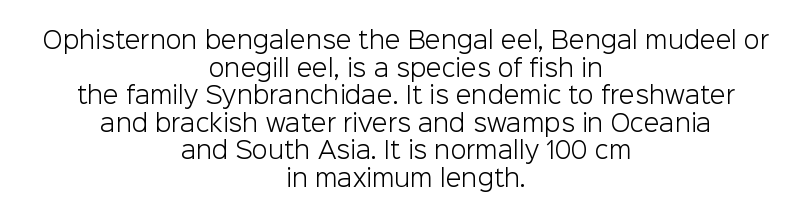
The image shows 23 px text type, upright; set centered, line spacing 1.2x, normal letter spacing, not underlined.
